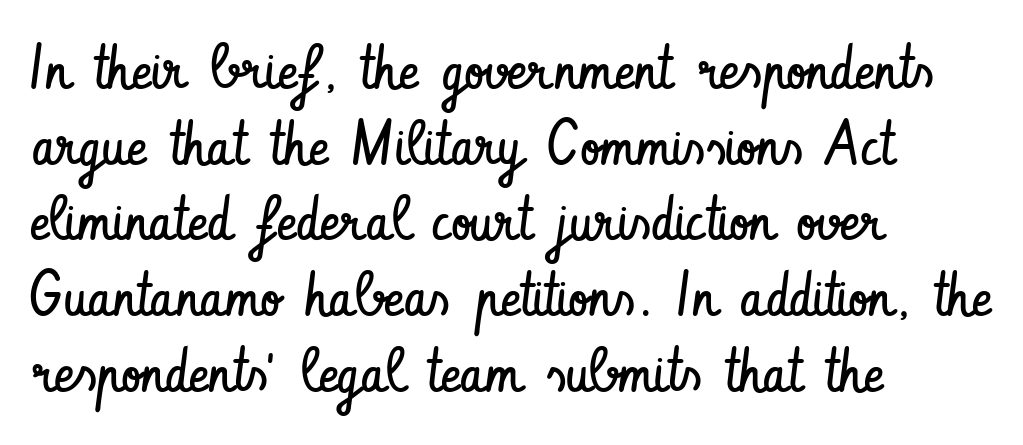
The image shows 62 px regular-weight, condensed sans-serif type, upright; set left-aligned, line spacing 1.22x, normal letter spacing, not underlined; low stroke contrast and a small x-height.
